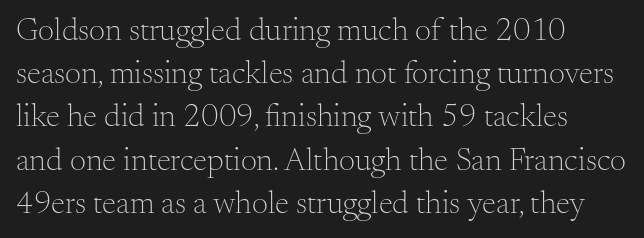
The image shows 32 px light serif type, upright; set left-aligned, normal line spacing (1.35x), normal letter spacing, not underlined; medium stroke contrast and a small x-height.
